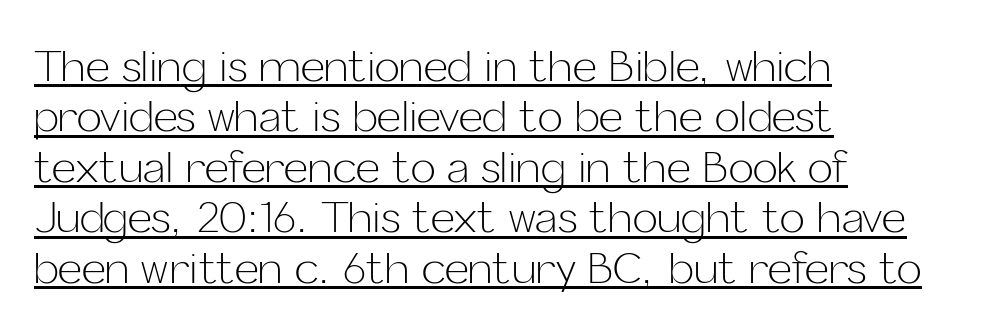
The ragged edge is on the right, which tells us the setting is flush left. Do the characters align in a grid? No, the font is proportional. Upright lettering throughout. The typesetting does not lean heavy: it is not bold. Are there feet on the stems? There aren't — it's a sans.
